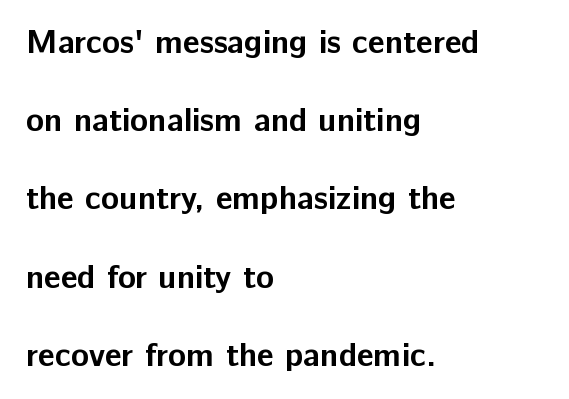
{"serif": "no", "italic": "no", "bold": "yes", "weight": "bold", "width": "normal", "stroke_contrast": "low", "x_height": "medium", "monospaced": "no", "underline": "no", "align": "left", "line_spacing": "loose", "line_spacing_ratio": 2.37, "letter_spacing": "normal", "letter_spacing_em": 0.0, "glyph_px": 33}
